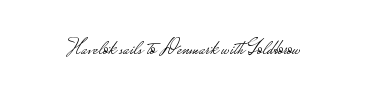
The passage shown is not underscored anywhere. Stems here are at most as thick as an everyday book face. Observe the ordinary spacing: letters are neighbours, not strangers.
